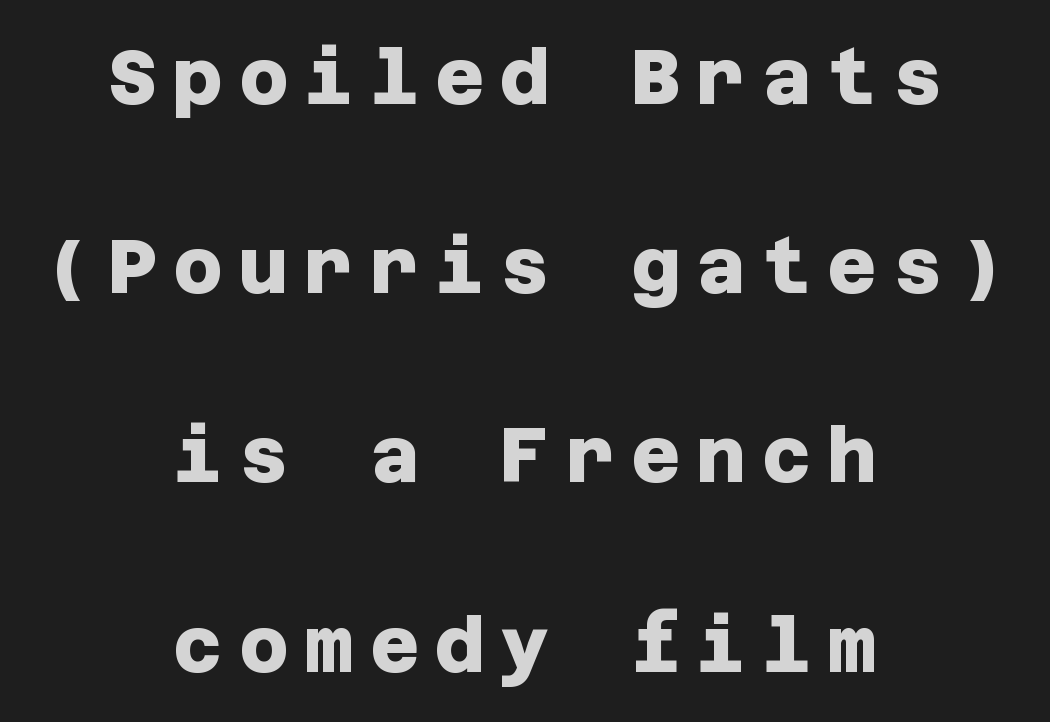
{"serif": "no", "bold": "yes", "weight": "heavy", "width": "normal", "stroke_contrast": "low", "x_height": "large", "underline": "no", "align": "center", "line_spacing": "loose", "line_spacing_ratio": 2.49, "letter_spacing": "wide", "letter_spacing_em": 0.21, "glyph_px": 76}
